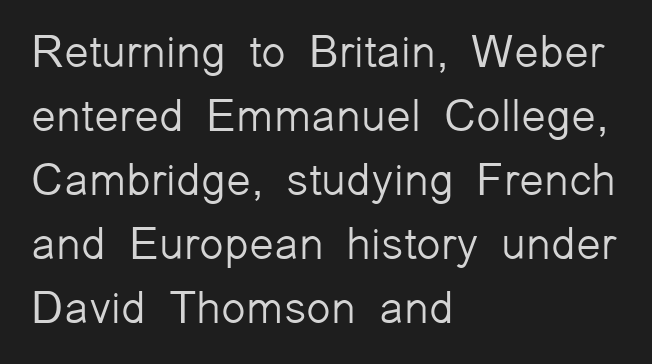
Nope, not italic — everything's standing straight. The designer left line spacing at the default. Glance below the letters and you will spot only blank space. Does extra space separate the letters? No, they use regular spacing.
